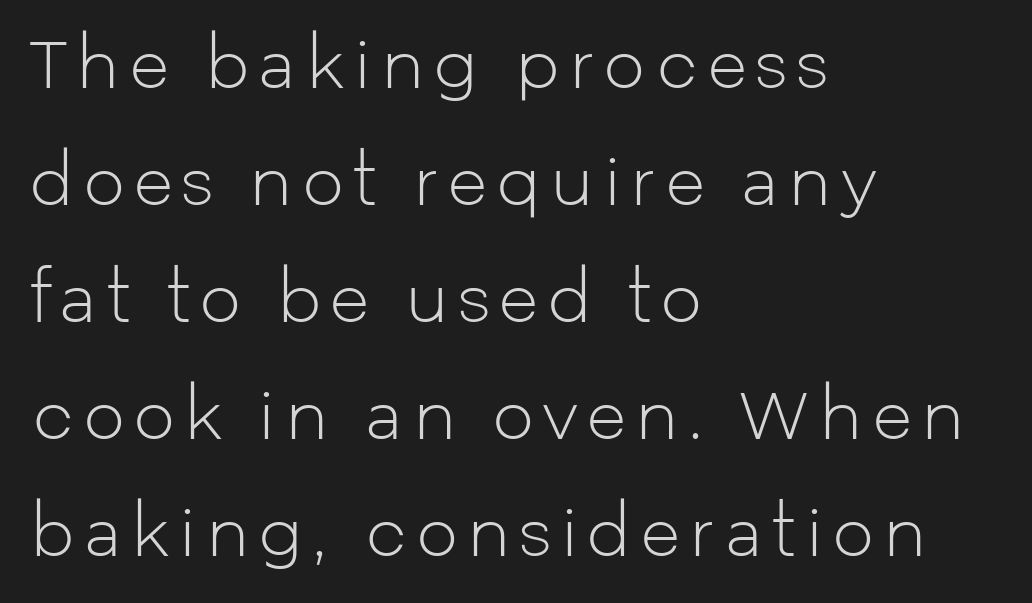
The image shows 65 px light sans-serif type, upright; set left-aligned, line spacing 1.8x, not underlined; low stroke contrast and a medium x-height.
